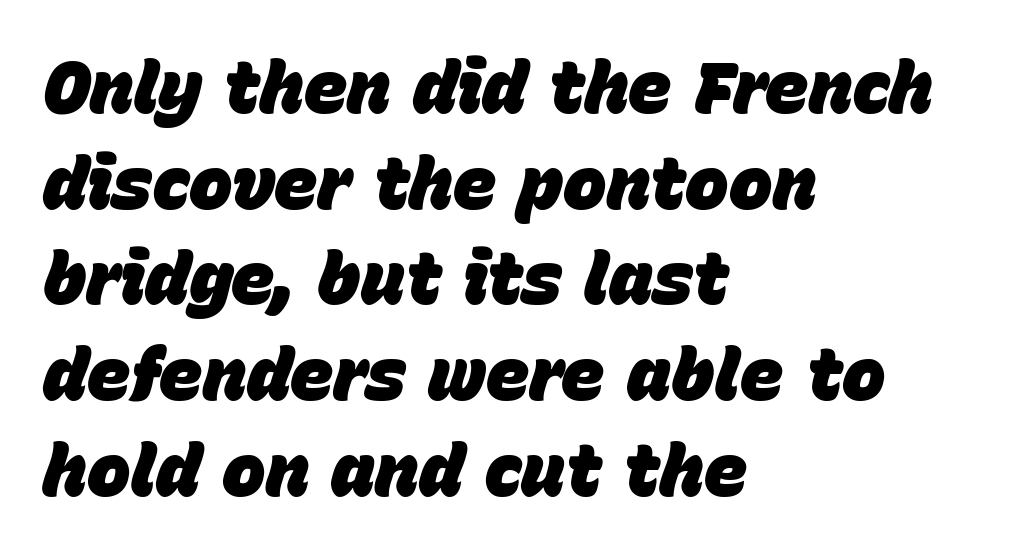
Line starts are locked; line ends wander. An italicized treatment has been applied to the whole sample. Strong, thick strokes mark this as bold type. Is the letter spacing exaggerated? No — it looks like the ordinary default. Leading: standard.
